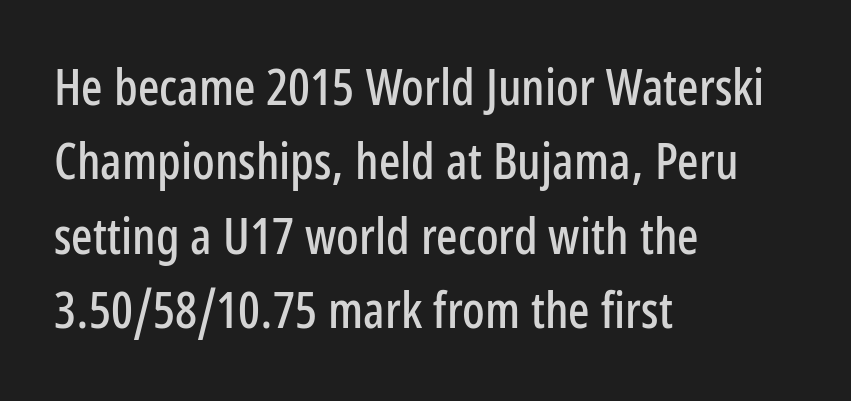
Q: Is the text italic (slanted)? A: No, it is upright.
Q: Is the typeface a serif or a sans-serif typeface? A: Sans-serif.
Q: Is the text underlined? A: No.
Q: How is the paragraph aligned? A: Left-aligned.
Q: Is the spacing between letters normal or unusually wide? A: Normal.
Q: Is the spacing between lines tight, normal or loose? A: Normal.
Q: Width (condensed, normal, or wide)? A: Condensed.
Q: Stroke contrast? A: Low.
Q: x-height? A: Medium.
Q: Monospaced? A: No.
